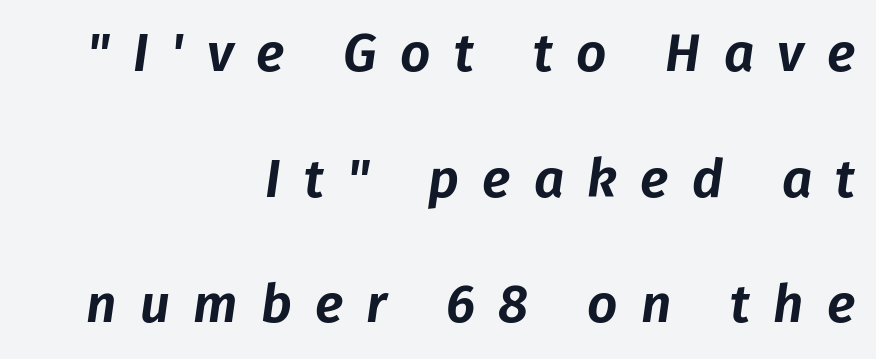
Q: Is the text italic (slanted)? A: Yes, it leans right by about 8 degrees.
Q: Is the text underlined? A: No.
Q: How is the paragraph aligned? A: Right-aligned.
Q: Is the spacing between letters normal or unusually wide? A: Unusually wide.
Q: Is the spacing between lines tight, normal or loose? A: Loose.
Q: Width (condensed, normal, or wide)? A: Normal.
Q: Stroke contrast? A: Low.
Q: x-height? A: Medium.
Q: Monospaced? A: No.
